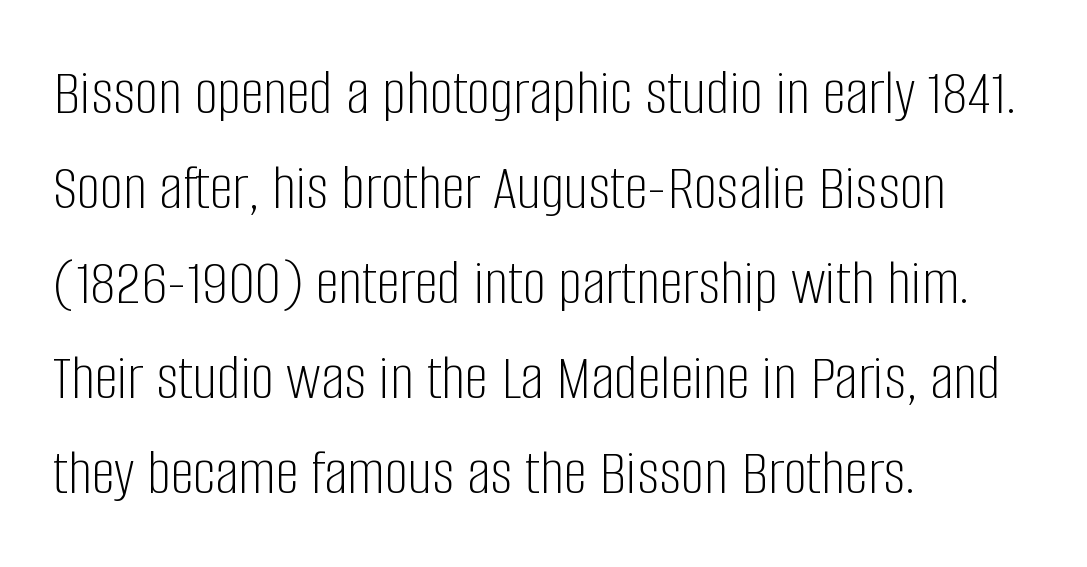
{"serif": "no", "italic": "no", "bold": "no", "weight": "light", "width": "condensed", "stroke_contrast": "low", "x_height": "large", "monospaced": "no", "underline": "no", "align": "left", "line_spacing": "normal", "line_spacing_ratio": 1.44, "letter_spacing": "normal", "letter_spacing_em": 0.0, "glyph_px": 66}
